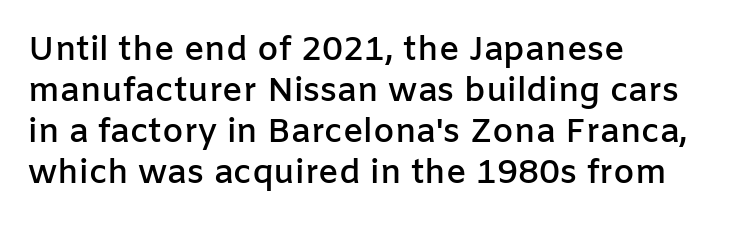
The image shows 34 px semibold sans-serif type, upright; set left-aligned, line spacing 1.21x, normal letter spacing, not underlined; low stroke contrast and a medium x-height.
